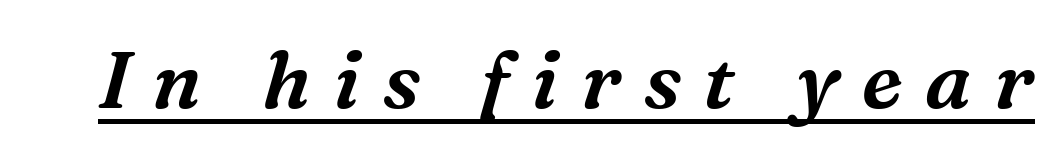
The image shows 80 px serif type, italic (leaning right); set unusually wide letter spacing (+0.28 em), underlined; medium stroke contrast and a medium x-height.
